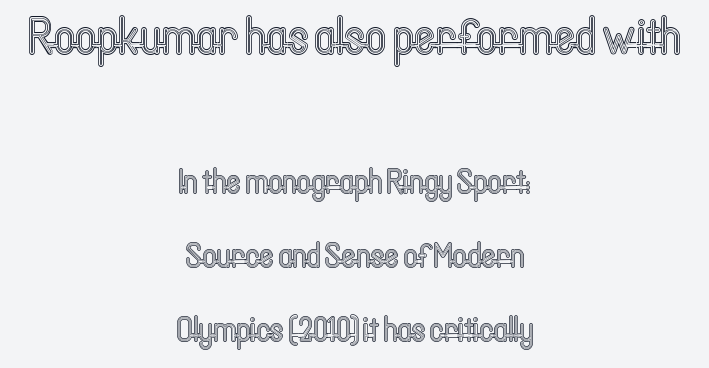
{"italic": "no", "width": "condensed", "x_height": "medium", "monospaced": "no", "underline": "no", "align": "center", "line_spacing": "loose", "line_spacing_ratio": 2.18, "letter_spacing": "normal", "letter_spacing_em": 0.0, "larger_block": "first", "size_ratio": 1.5, "glyph_px": 51}
